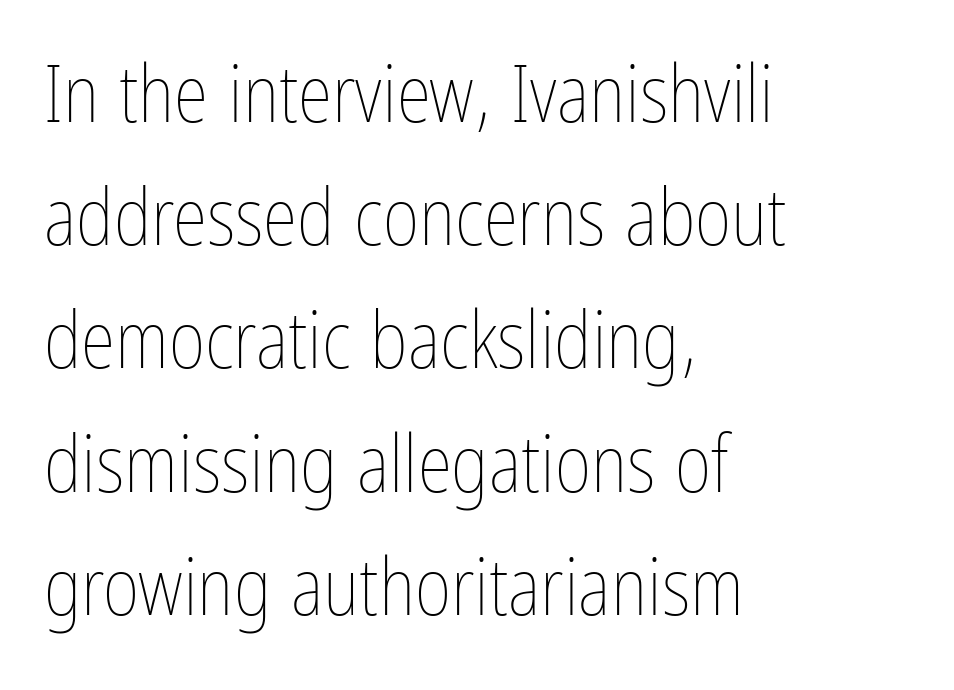
Q: Is the text bold? A: No.
Q: Is the text italic (slanted)? A: No, it is upright.
Q: Is the text underlined? A: No.
Q: How is the paragraph aligned? A: Left-aligned.
Q: Is the spacing between letters normal or unusually wide? A: Normal.
Q: Is the spacing between lines tight, normal or loose? A: Normal.
Q: Width (condensed, normal, or wide)? A: Condensed.
Q: Stroke contrast? A: Low.
Q: x-height? A: Medium.
Q: Monospaced? A: No.
